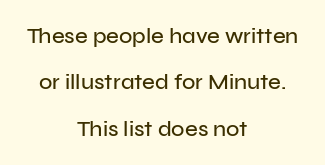
The image shows 22 px text type, upright; set centered, loose line spacing (2.11x), normal letter spacing, not underlined.
